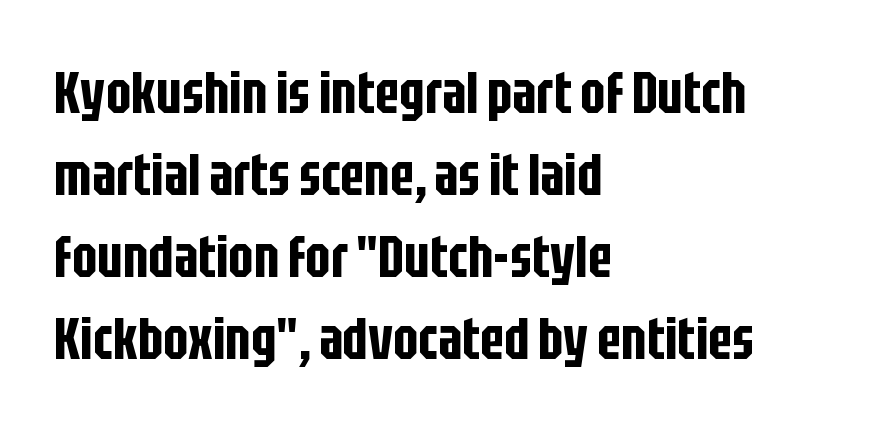
The paragraph shown leans on its left margin. What stands out about the letter spacing? Nothing — it is the standard amount. Evenly set lines give the paragraph a standard silhouette. In terms of posture, this sample is upright. The gap between lines stays unmarked.
